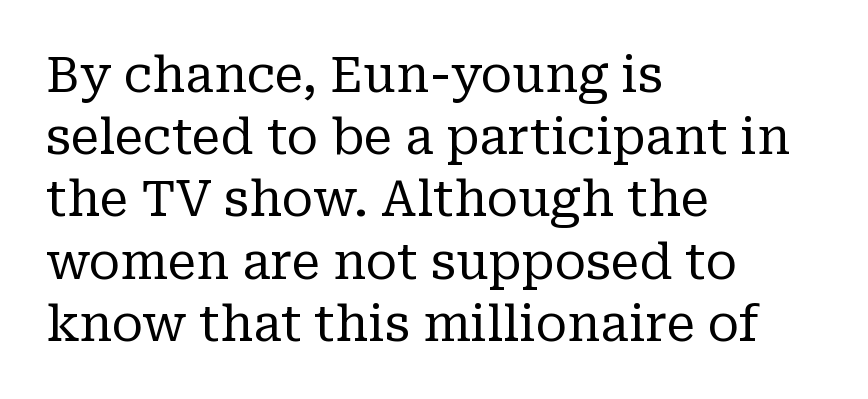
Q: Is the text bold? A: No.
Q: Is the text italic (slanted)? A: No, it is upright.
Q: Is the typeface a serif or a sans-serif typeface? A: Serif.
Q: Is the text underlined? A: No.
Q: How is the paragraph aligned? A: Left-aligned.
Q: Is the spacing between letters normal or unusually wide? A: Normal.
Q: Is the spacing between lines tight, normal or loose? A: Normal.
Q: Width (condensed, normal, or wide)? A: Normal.
Q: Stroke contrast? A: Low.
Q: x-height? A: Medium.
Q: Monospaced? A: No.
